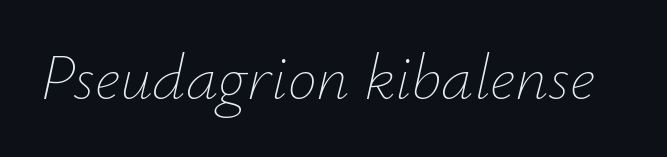
Q: Is the text bold? A: No.
Q: Is the text italic (slanted)? A: Yes, it leans right by about 12 degrees.
Q: Is the text underlined? A: No.
Q: Is the spacing between letters normal or unusually wide? A: Normal.
Q: Width (condensed, normal, or wide)? A: Normal.
Q: Stroke contrast? A: Low.
Q: x-height? A: Small.
Q: Monospaced? A: No.
